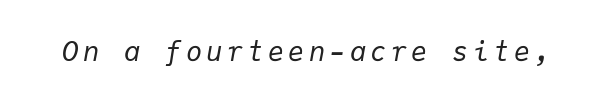
{"italic": "yes", "lean": "right", "slant_degrees": 9, "bold": "no", "underline": "no", "glyph_px": 27}
